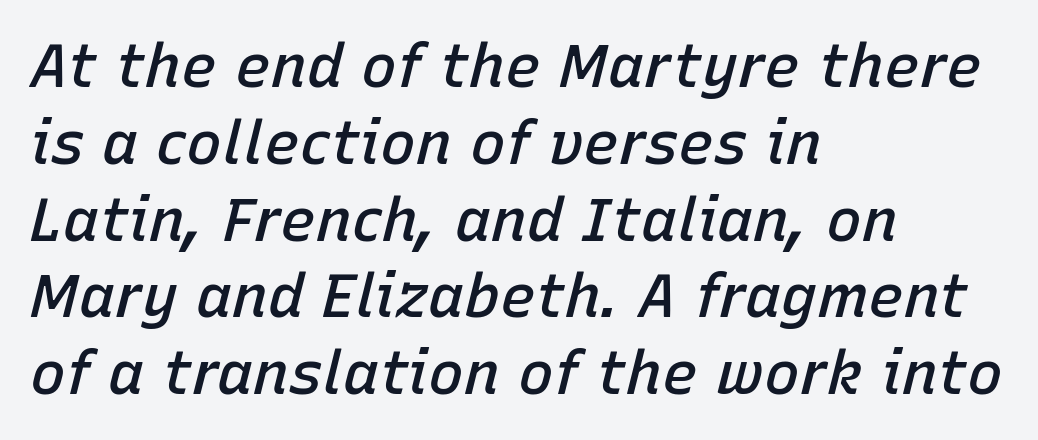
The image shows 60 px semibold type, italic (leaning right); set left-aligned, normal line spacing (1.28x), normal letter spacing, not underlined; low stroke contrast and a medium x-height.
